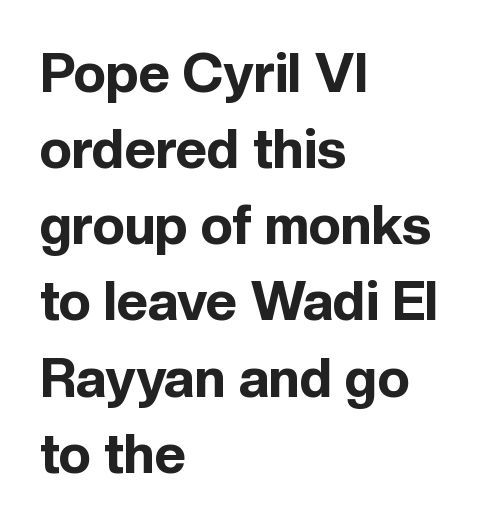
Line starts are locked; line ends wander. Check the space under the baseline: it is left empty. Typographically, this falls in the sans-serif category. The face used here has the dense, thick strokes of a bold. Is there much room between lines? A standard amount, neither cramped nor airy. Each letter keeps its own natural width here, so spacing adapts to shape.
